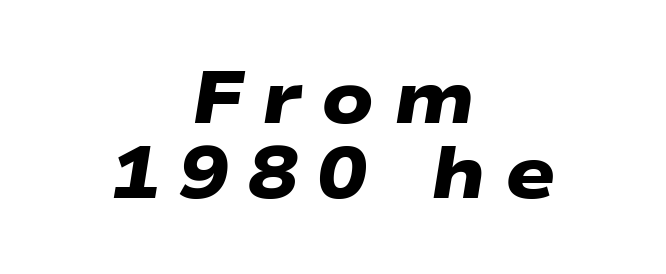
The image shows 74 px heavy, wide sans-serif type; set centered, tight line spacing (1.02x), unusually wide letter spacing (+0.26 em), not underlined; low stroke contrast and a medium x-height.
